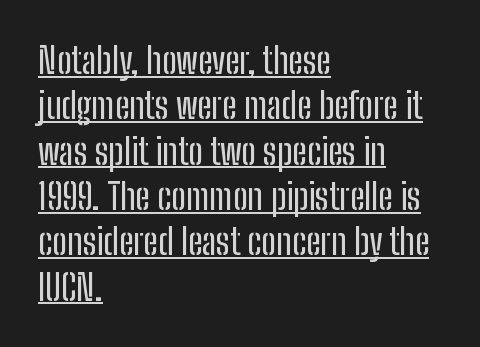
{"serif": "no", "italic": "no", "width": "condensed", "stroke_contrast": "low", "x_height": "medium", "monospaced": "no", "underline": "yes", "align": "left", "line_spacing": "normal", "line_spacing_ratio": 1.26, "letter_spacing": "normal", "letter_spacing_em": 0.0, "glyph_px": 36}
